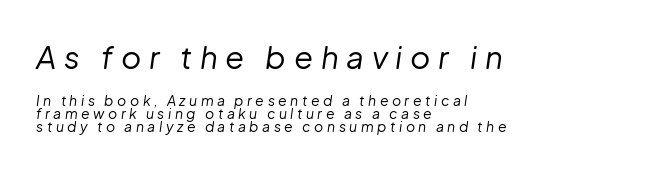
Q: Is the text bold? A: No.
Q: Is the text italic (slanted)? A: Yes, it leans right by about 8 degrees.
Q: Is the text underlined? A: No.
Q: How is the paragraph aligned? A: Left-aligned.
Q: Is the spacing between letters normal or unusually wide? A: Unusually wide.
Q: Is the spacing between lines tight, normal or loose? A: Tight.
Q: Which block of text is set in a larger size, the first (top) or the second (bottom)? A: The first (top) one.
Q: Width (condensed, normal, or wide)? A: Normal.
Q: Stroke contrast? A: Low.
Q: x-height? A: Medium.
Q: Monospaced? A: No.
